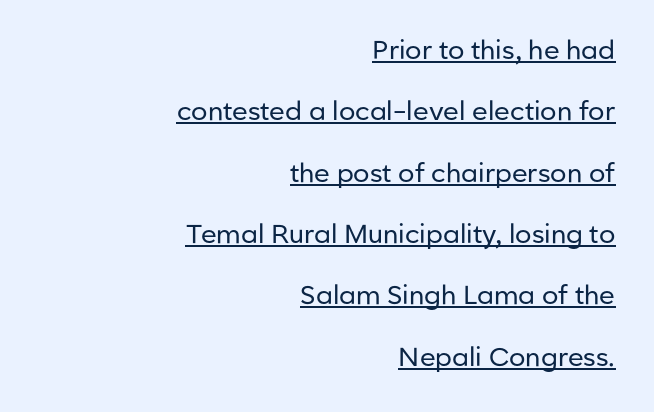
The cut favours lightness, reaching ordinary text weight at its darkest. Is the letter spacing exaggerated? No — it looks like the ordinary default. This is roman type, the default non-slanted kind. All the whitespace from short lines collects on the left.
